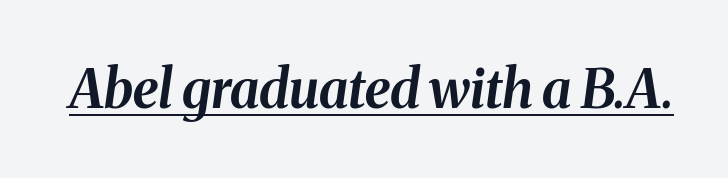
Set as a true bold cut, around the 700 mark. The letters advance in unequal steps, a hallmark of proportional type. The font's italic variant was chosen for this text. Is the letter spacing exaggerated? No — it looks like the ordinary default.
